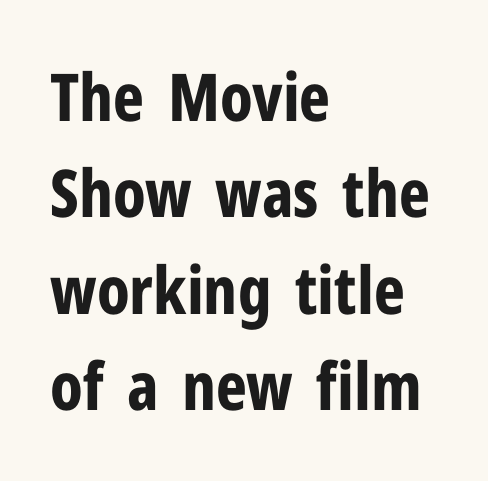
The vertical gap from one line to the next is medium. The text was rendered using a sans face with plain stroke endings. This is the regular roman posture of the typeface. Has an underline been added? It has not.
